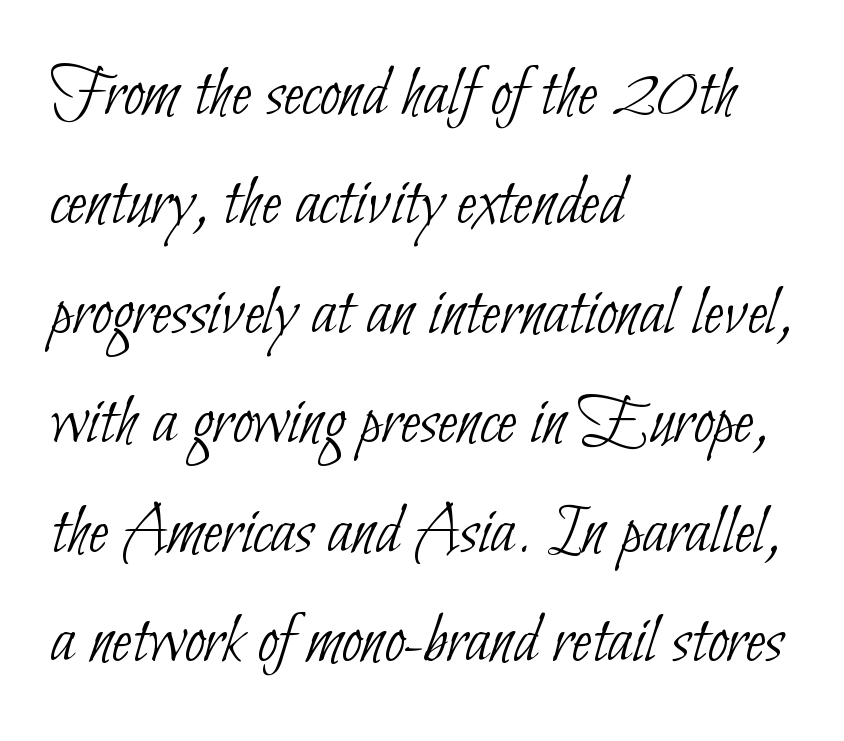
The image shows 73 px thin, condensed sans-serif type; set left-aligned, normal line spacing (1.5x), normal letter spacing, not underlined; low stroke contrast and a small x-height.
